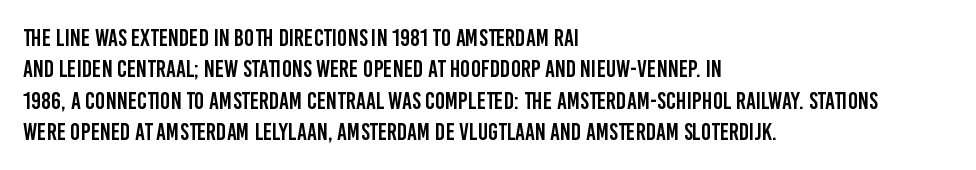
Here the glyphs are tracked normally, forming tight word shapes. Type without underlining. A roman cut, with each character standing at attention. A classic flush-left, rag-right setting is used for this passage.
